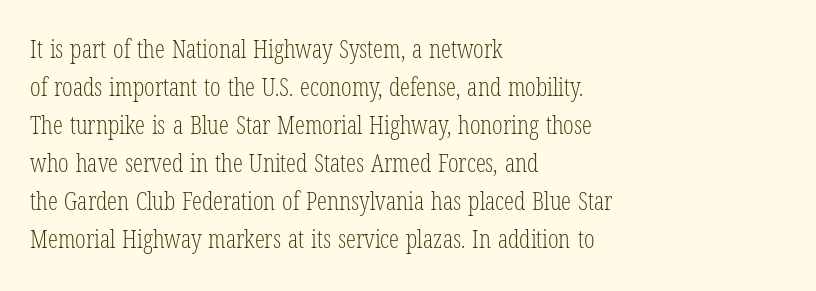
The image shows 25 px text type, upright; set left-aligned, normal line spacing (1.52x), normal letter spacing, not underlined.
